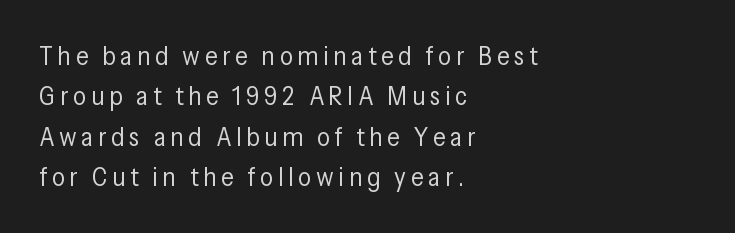
The image shows 26 px text type, upright; set left-aligned, normal line spacing (1.55x), not underlined.
